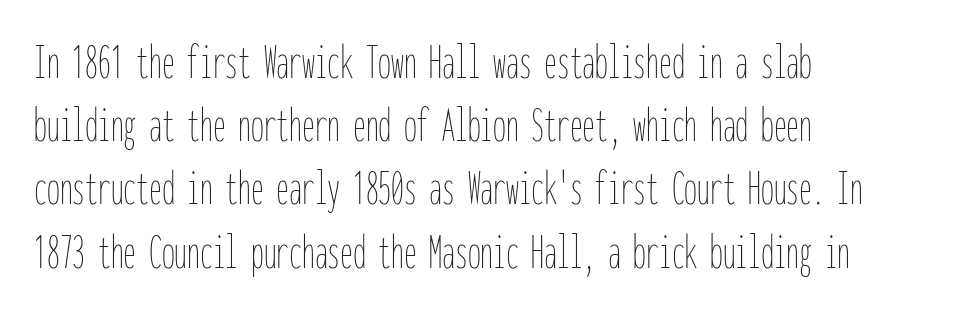
The image shows 51 px thin, condensed type, upright, monospaced; set left-aligned, line spacing 1.24x, normal letter spacing, not underlined; low stroke contrast and a medium x-height.
